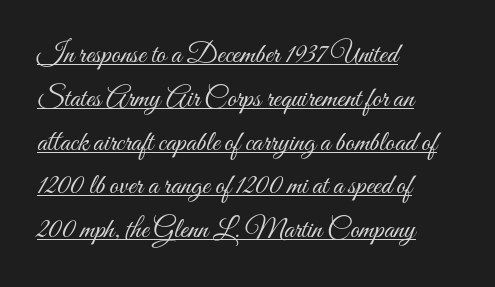
{"bold": "no", "weight": "light", "width": "condensed", "stroke_contrast": "medium", "x_height": "small", "monospaced": "no", "underline": "yes", "align": "left", "line_spacing": "normal", "line_spacing_ratio": 1.51, "letter_spacing": "normal", "letter_spacing_em": 0.0, "glyph_px": 29}
